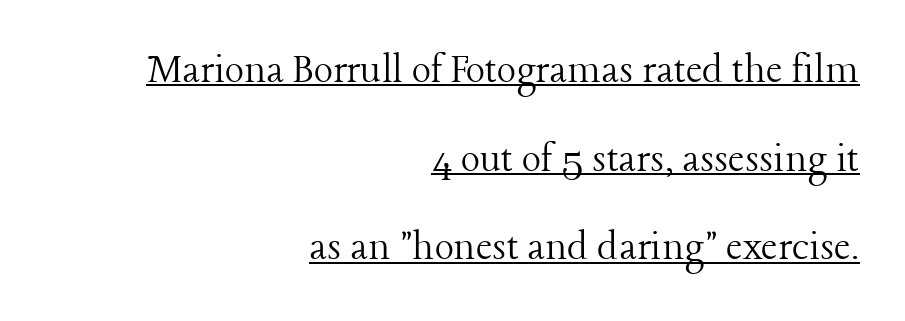
Q: Is the text bold? A: No.
Q: Is the text italic (slanted)? A: No, it is upright.
Q: Is the typeface a serif or a sans-serif typeface? A: Serif.
Q: Is the text underlined? A: Yes.
Q: How is the paragraph aligned? A: Right-aligned.
Q: Is the spacing between letters normal or unusually wide? A: Normal.
Q: Is the spacing between lines tight, normal or loose? A: Loose.
Q: Width (condensed, normal, or wide)? A: Normal.
Q: Stroke contrast? A: Low.
Q: x-height? A: Medium.
Q: Monospaced? A: No.
